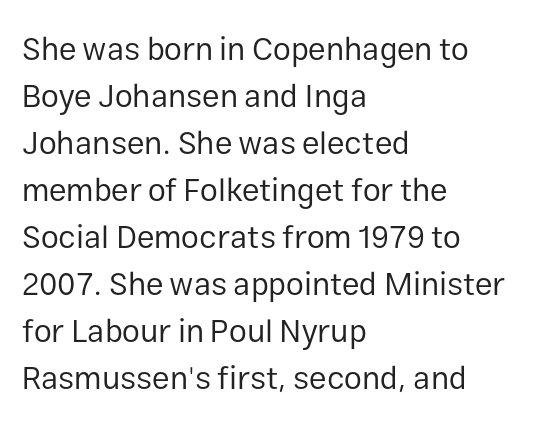
Q: Is the text bold? A: No.
Q: Is the text italic (slanted)? A: No, it is upright.
Q: Is the typeface a serif or a sans-serif typeface? A: Sans-serif.
Q: Is the text underlined? A: No.
Q: How is the paragraph aligned? A: Left-aligned.
Q: Is the spacing between letters normal or unusually wide? A: Normal.
Q: Is the spacing between lines tight, normal or loose? A: Normal.
Q: Width (condensed, normal, or wide)? A: Normal.
Q: Stroke contrast? A: Low.
Q: x-height? A: Medium.
Q: Monospaced? A: No.
